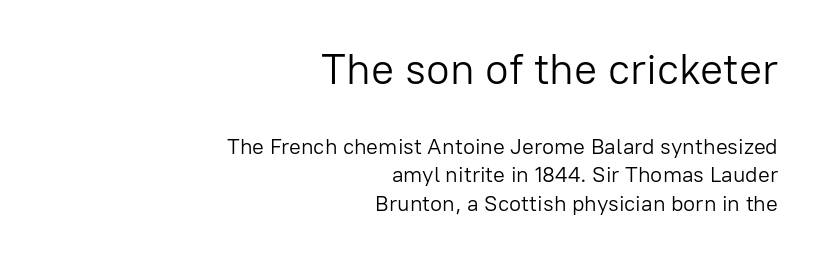
{"serif": "no", "italic": "no", "bold": "no", "weight": "light", "width": "normal", "stroke_contrast": "low", "x_height": "medium", "monospaced": "no", "underline": "no", "align": "right", "line_spacing": "normal", "line_spacing_ratio": 1.29, "letter_spacing": "normal", "letter_spacing_em": 0.0, "larger_block": "first", "size_ratio": 1.95, "glyph_px": 43}
